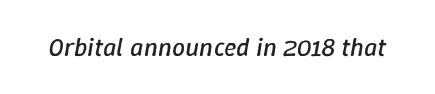
Q: Is the text bold? A: No.
Q: Is the text italic (slanted)? A: Yes, it leans right by about 9 degrees.
Q: Is the text underlined? A: No.
Q: Is the spacing between letters normal or unusually wide? A: Normal.
